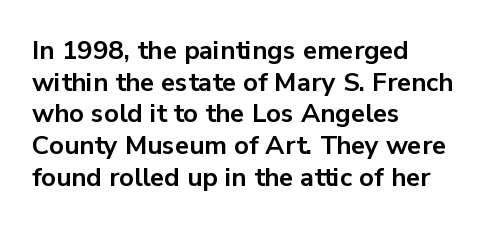
{"italic": "no", "bold": "yes", "underline": "no", "align": "left", "line_spacing_ratio": 1.22, "letter_spacing": "normal", "letter_spacing_em": 0.0, "glyph_px": 26}
